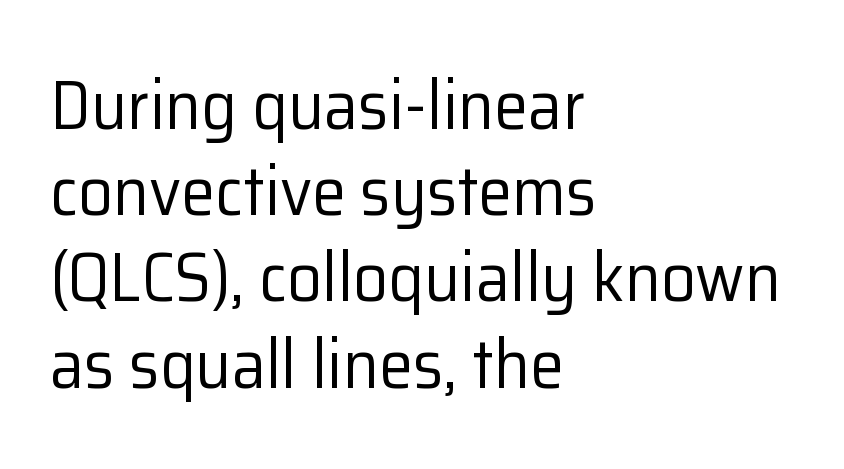
{"serif": "no", "italic": "no", "bold": "no", "weight": "regular", "width": "normal", "stroke_contrast": "low", "x_height": "medium", "monospaced": "no", "underline": "no", "align": "left", "line_spacing": "normal", "line_spacing_ratio": 1.25, "letter_spacing": "normal", "letter_spacing_em": 0.0, "glyph_px": 69}
